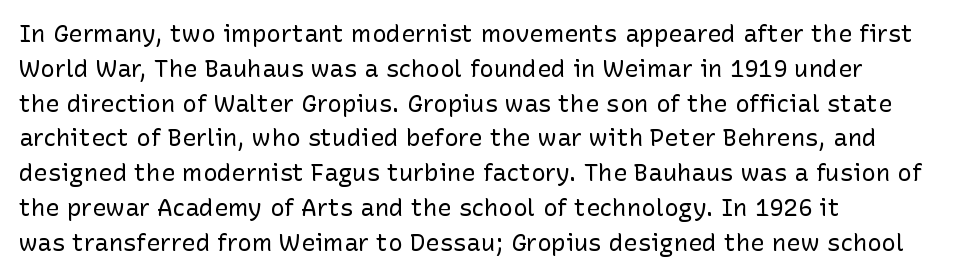
The image shows 24 px text type, upright; set left-aligned, normal line spacing (1.45x), normal letter spacing, not underlined.
